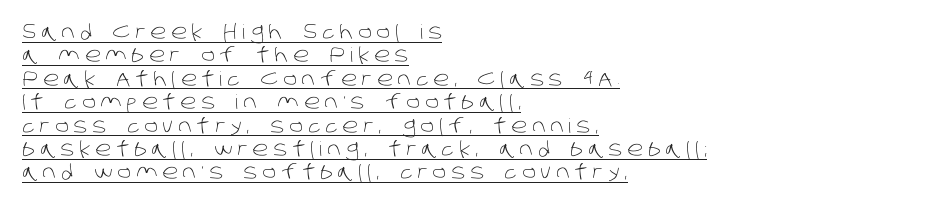
Decoration check: the copy is underlined. Heft: none added — not bold. Notice how the passage keeps a crisp vertical edge on the left only. Substantial extra tracking has been applied to these lines.
